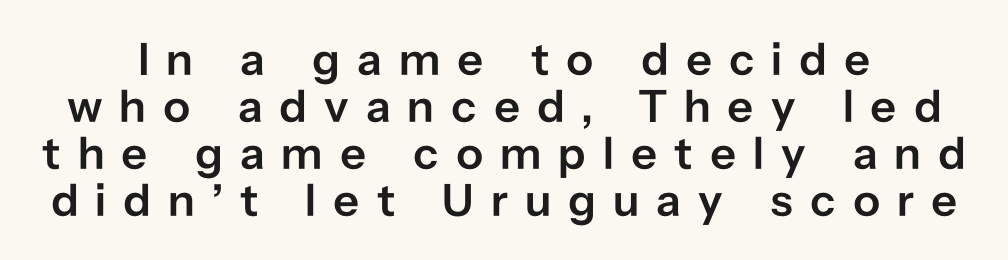
The image shows 46 px semibold sans-serif type, upright; set tight line spacing (1.02x), unusually wide letter spacing (+0.37 em), not underlined; low stroke contrast and a medium x-height.
